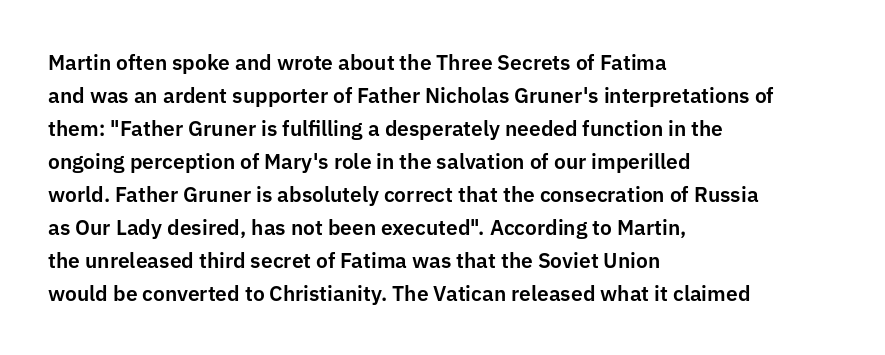
{"italic": "no", "underline": "no", "align": "left", "line_spacing": "normal", "line_spacing_ratio": 1.57, "letter_spacing": "normal", "letter_spacing_em": 0.0, "glyph_px": 21}
